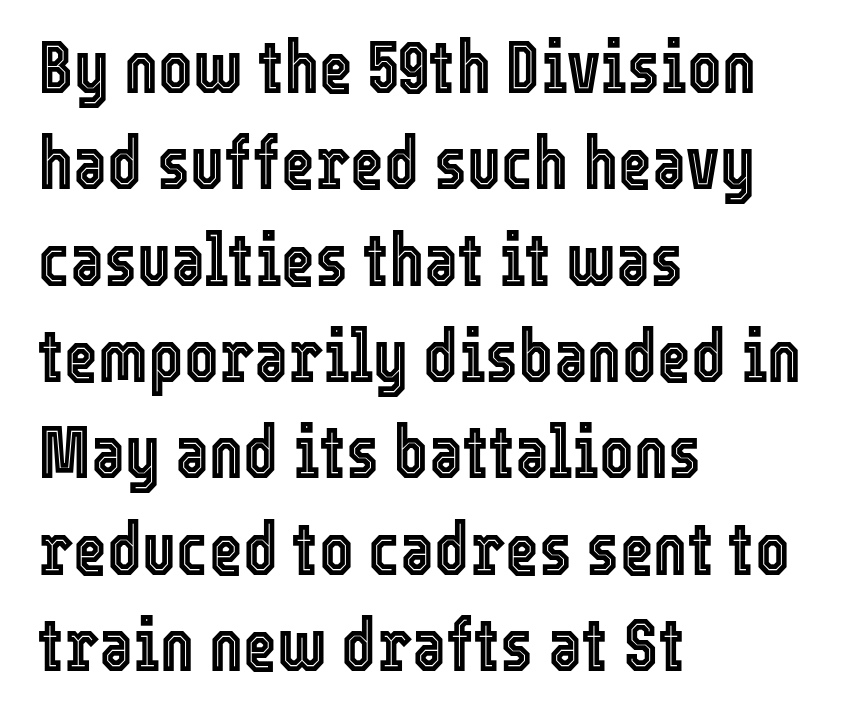
{"italic": "no", "width": "condensed", "x_height": "medium", "monospaced": "no", "underline": "no", "align": "left", "line_spacing": "normal", "line_spacing_ratio": 1.32, "letter_spacing": "normal", "letter_spacing_em": 0.0, "glyph_px": 73}
